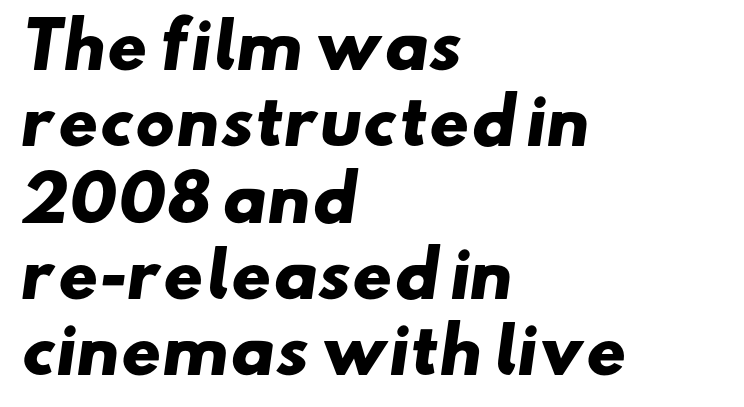
{"serif": "no", "bold": "yes", "weight": "heavy", "width": "wide", "stroke_contrast": "low", "x_height": "small", "monospaced": "no", "underline": "no", "align": "left", "line_spacing_ratio": 1.23, "letter_spacing": "normal", "letter_spacing_em": 0.0, "glyph_px": 62}
